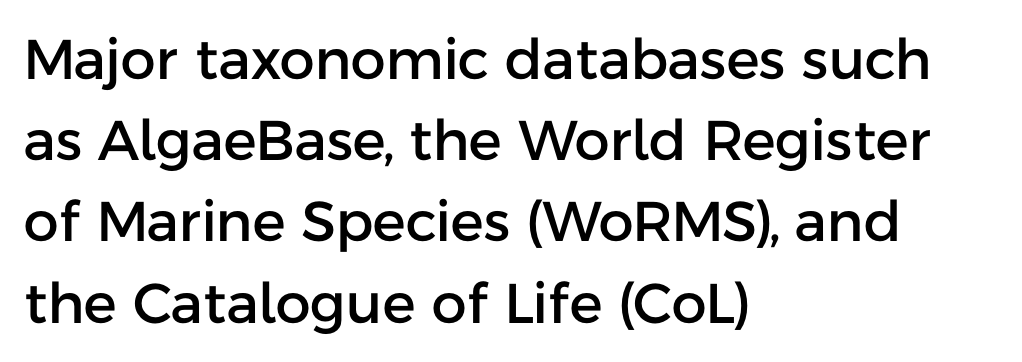
Vertical strokes here are truly vertical. Vertically, the passage feels balanced, rows spaced as you'd expect. Is this a fixed-width face? No — the glyphs have proportional, varying widths. What stands out about the letter spacing? Nothing — it is the standard amount. This sample uses a sans-serif face.
